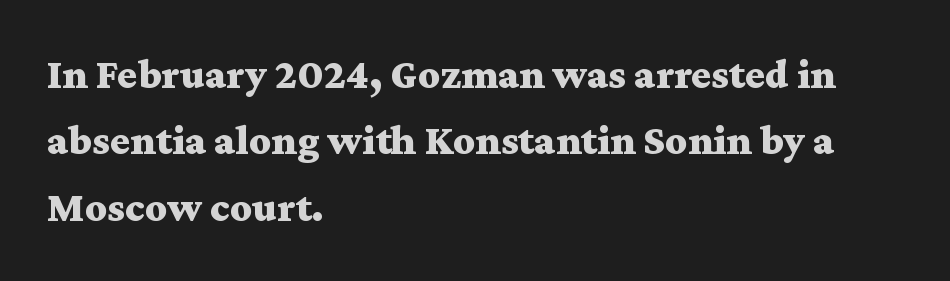
Q: Is the text bold? A: Yes.
Q: Is the text italic (slanted)? A: No, it is upright.
Q: Is the typeface a serif or a sans-serif typeface? A: Serif.
Q: Is the text underlined? A: No.
Q: How is the paragraph aligned? A: Left-aligned.
Q: Is the spacing between letters normal or unusually wide? A: Normal.
Q: Is the spacing between lines tight, normal or loose? A: Normal.
Q: Width (condensed, normal, or wide)? A: Wide.
Q: Stroke contrast? A: Medium.
Q: x-height? A: Medium.
Q: Monospaced? A: No.
